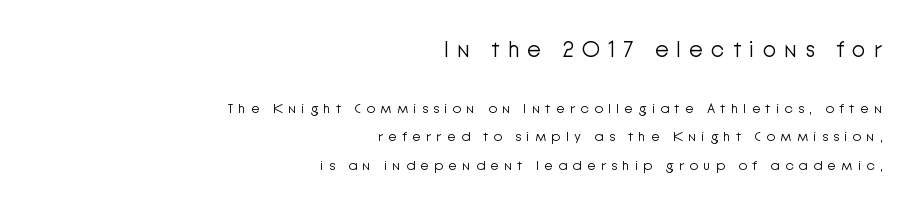
{"italic": "no", "bold": "no", "underline": "no", "align": "right", "line_spacing": "loose", "line_spacing_ratio": 2.02, "letter_spacing": "wide", "letter_spacing_em": 0.37, "larger_block": "first", "size_ratio": 1.57, "glyph_px": 22}
